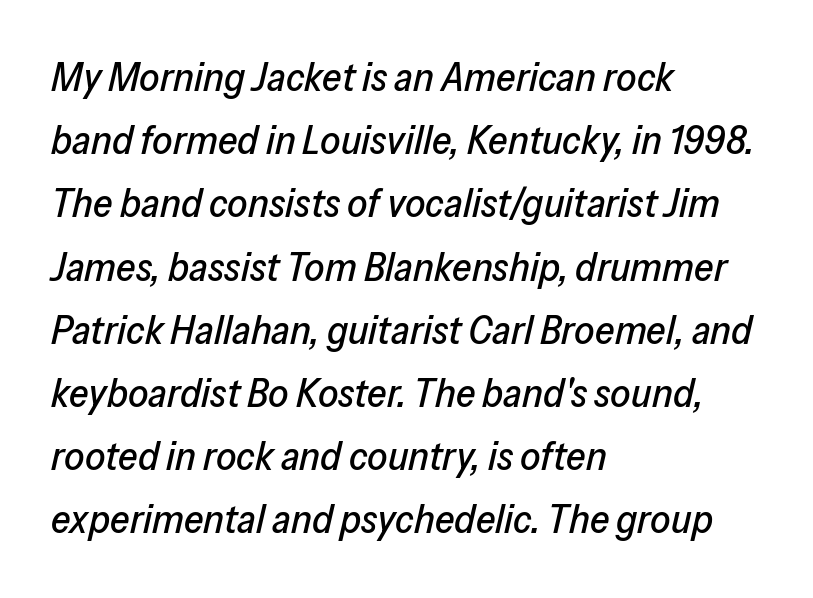
Q: Is the text italic (slanted)? A: Yes, it leans right by about 13 degrees.
Q: Is the text underlined? A: No.
Q: How is the paragraph aligned? A: Left-aligned.
Q: Is the spacing between letters normal or unusually wide? A: Normal.
Q: Is the spacing between lines tight, normal or loose? A: Normal.
Q: Width (condensed, normal, or wide)? A: Normal.
Q: Stroke contrast? A: Low.
Q: x-height? A: Medium.
Q: Monospaced? A: No.
